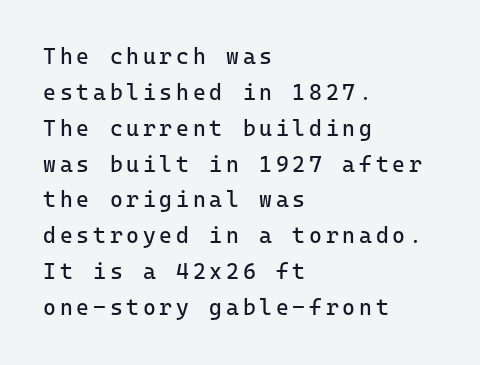
This sample is left-justified, so line endings fall wherever the words run out. No extra ink here — the face is not bold. Normally led — the rows are evenly, conventionally spaced. Descenders hang freely into open space.
